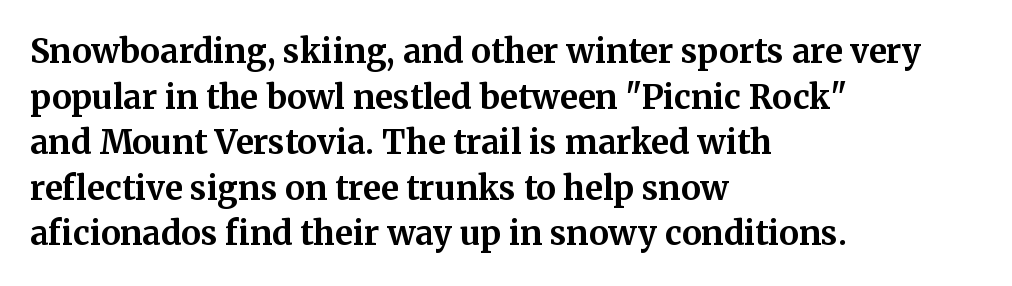
Q: Is the text bold? A: Yes.
Q: Is the text italic (slanted)? A: No, it is upright.
Q: Is the typeface a serif or a sans-serif typeface? A: Serif.
Q: Is the text underlined? A: No.
Q: How is the paragraph aligned? A: Left-aligned.
Q: Is the spacing between letters normal or unusually wide? A: Normal.
Q: Is the spacing between lines tight, normal or loose? A: Normal.
Q: Width (condensed, normal, or wide)? A: Normal.
Q: Stroke contrast? A: Medium.
Q: x-height? A: Medium.
Q: Monospaced? A: No.
